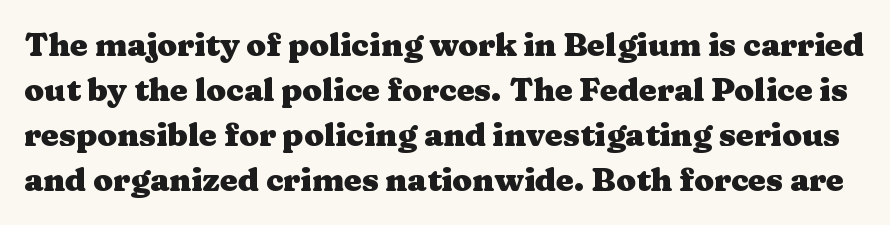
Q: Is the text bold? A: Yes.
Q: Is the text italic (slanted)? A: No, it is upright.
Q: Is the typeface a serif or a sans-serif typeface? A: Serif.
Q: Is the text underlined? A: No.
Q: Is the spacing between letters normal or unusually wide? A: Normal.
Q: Is the spacing between lines tight, normal or loose? A: Normal.
Q: Width (condensed, normal, or wide)? A: Wide.
Q: Stroke contrast? A: Medium.
Q: x-height? A: Medium.
Q: Monospaced? A: No.
